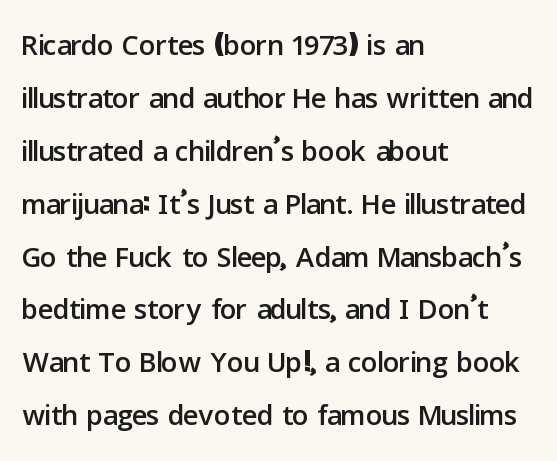
Vertical strokes here are truly vertical. The leading is moderate, giving the passage an even texture. Note the varied advance widths — an 'i' is clearly narrower than an 'm'. Nope, no serifs anywhere on these letters. Observe the ordinary spacing: letters are neighbours, not strangers. These lines stack with their left ends in a neat column.
